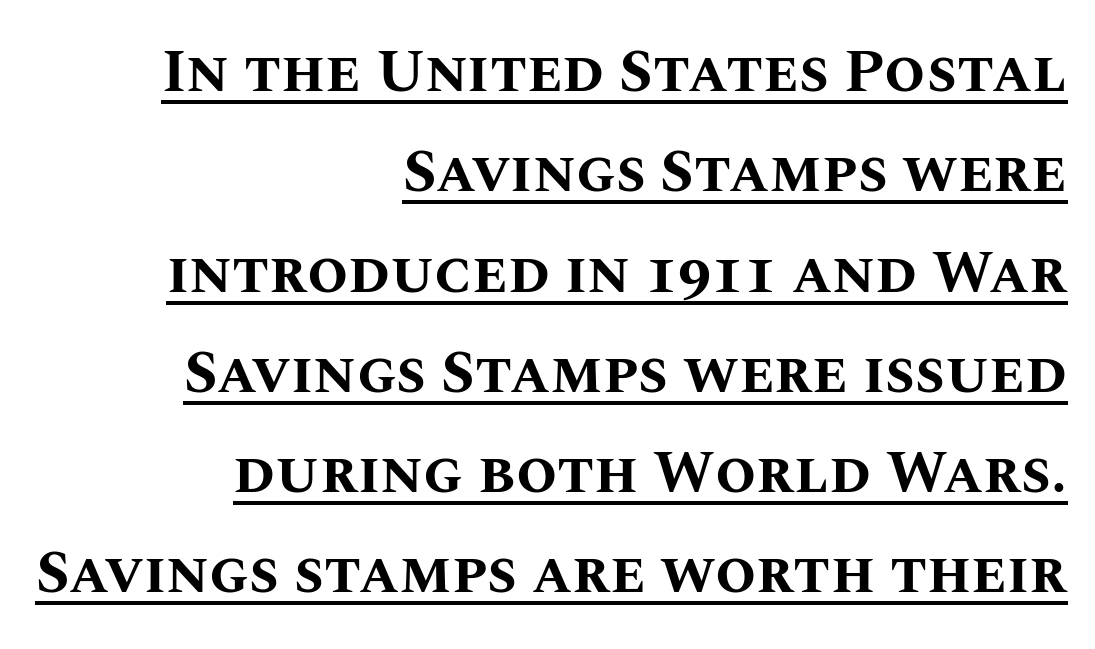
Every letter is thick-stroked: bold, no question. Is the letter spacing exaggerated? No — it looks like the ordinary default. Leading: standard. The glyphs are accompanied by a horizontal stroke just below them.
